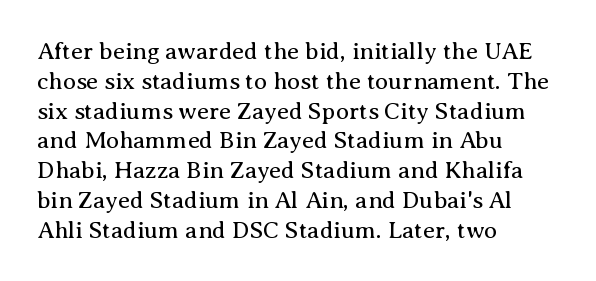
If you drew a line through each stem, it would be perfectly vertical. Tracking value appears to be zero — textbook default spacing. The rag falls on the right side of this text block. The face looks like a standard text weight, possibly lighter. The string is rendered with underlining switched off.
